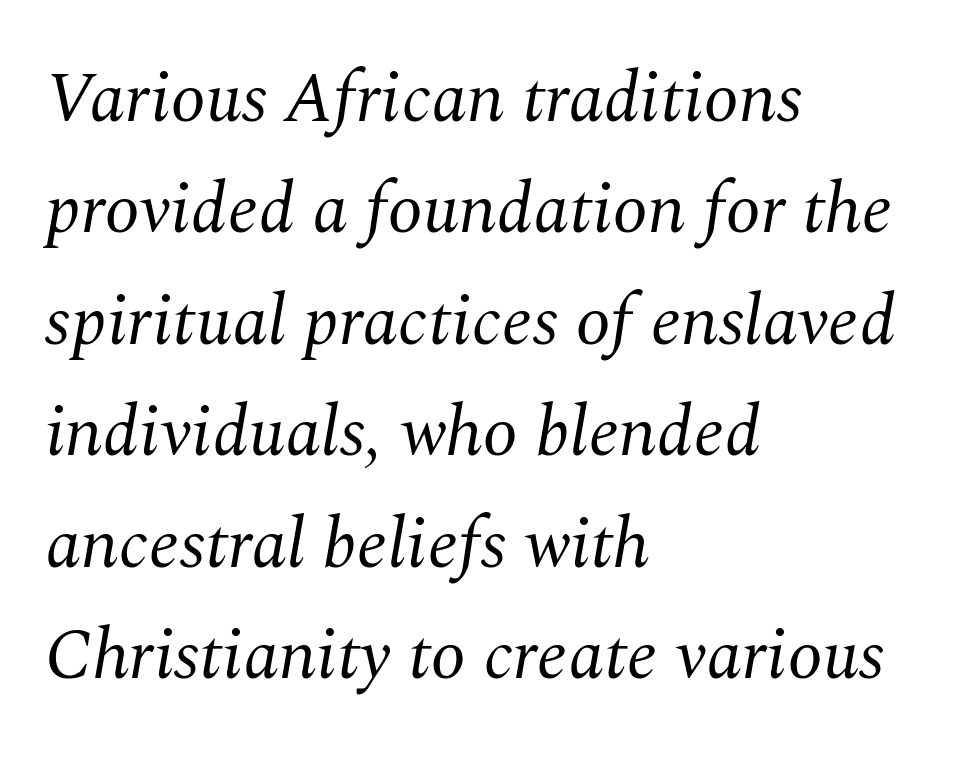
The image shows 71 px regular-weight serif type, italic (leaning right); set left-aligned, normal line spacing (1.57x), normal letter spacing, not underlined; medium stroke contrast and a medium x-height.
